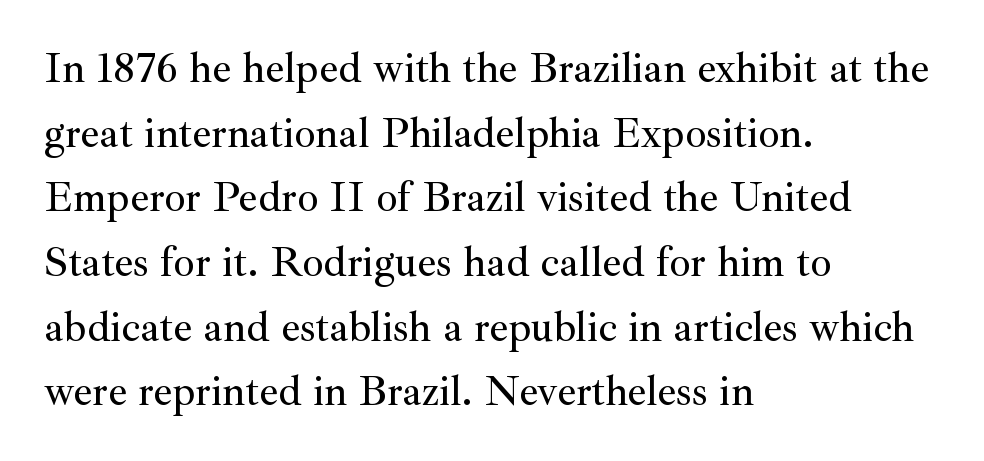
The passage is arranged the way most books set body copy — flush left. A typesetter would label this face a serif. The passage shown is typed in a proportional face where columns would drift. Normally led — the rows are evenly, conventionally spaced. Anything drawn beneath the words? Only blank space. When letters stand straight like this, we call the style roman or upright.
